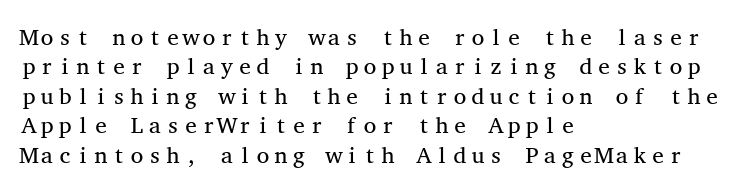
Q: Is the text bold? A: No.
Q: Is the text italic (slanted)? A: No, it is upright.
Q: Is the text underlined? A: No.
Q: How is the paragraph aligned? A: Left-aligned.
Q: Is the spacing between letters normal or unusually wide? A: Normal.
Q: Is the spacing between lines tight, normal or loose? A: Normal.
